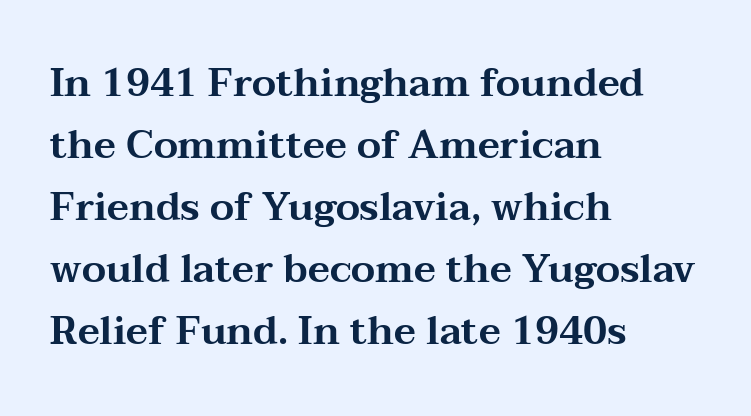
The image shows 39 px wide serif type, upright; set left-aligned, normal line spacing (1.59x), normal letter spacing, not underlined; medium stroke contrast and a medium x-height.
